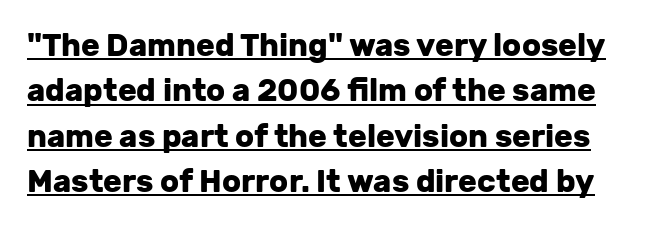
Q: Is the text bold? A: Yes.
Q: Is the text italic (slanted)? A: No, it is upright.
Q: Is the typeface a serif or a sans-serif typeface? A: Sans-serif.
Q: Is the text underlined? A: Yes.
Q: Is the spacing between letters normal or unusually wide? A: Normal.
Q: Is the spacing between lines tight, normal or loose? A: Normal.
Q: Width (condensed, normal, or wide)? A: Normal.
Q: Stroke contrast? A: Low.
Q: x-height? A: Medium.
Q: Monospaced? A: No.
